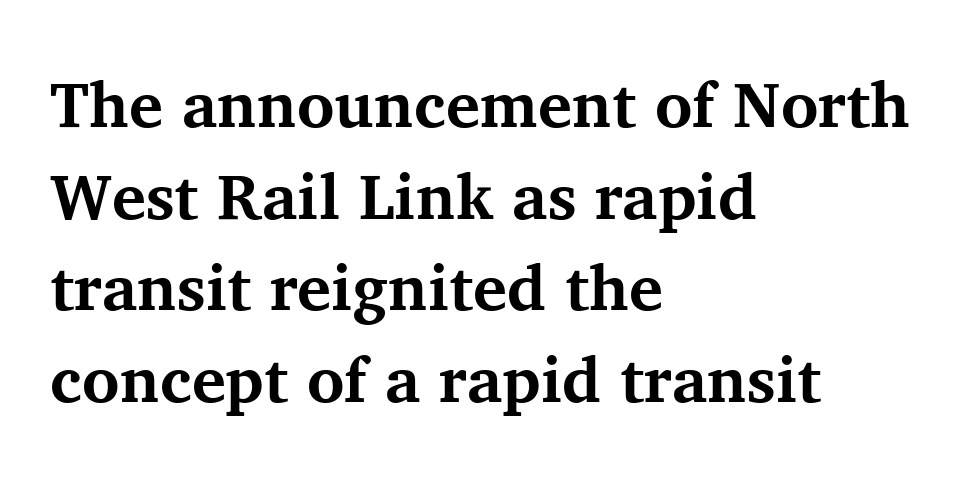
The image shows 64 px bold serif type, upright; set left-aligned, normal line spacing (1.43x), normal letter spacing, not underlined; medium stroke contrast and a medium x-height.
